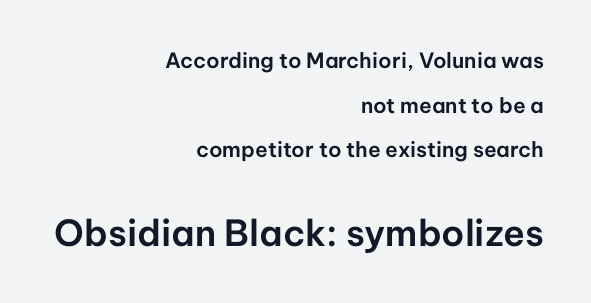
{"serif": "no", "italic": "no", "width": "normal", "stroke_contrast": "low", "x_height": "medium", "monospaced": "no", "underline": "no", "align": "right", "line_spacing": "loose", "line_spacing_ratio": 2.13, "letter_spacing": "normal", "letter_spacing_em": 0.0, "larger_block": "second", "size_ratio": 1.71, "glyph_px": 36}
